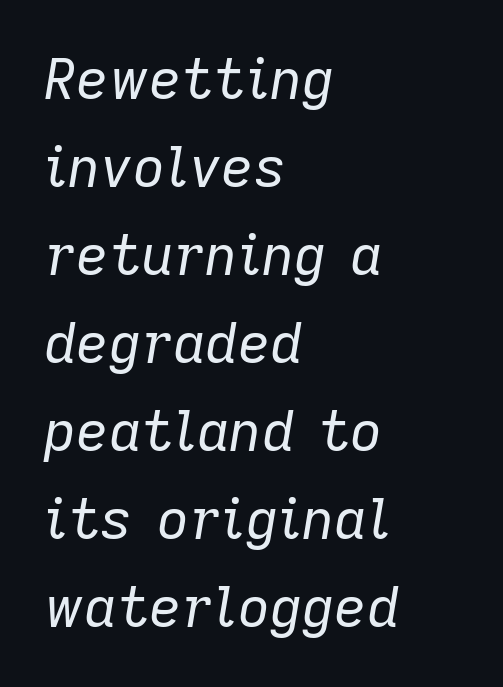
{"italic": "yes", "lean": "right", "slant_degrees": 9, "bold": "no", "weight": "regular", "width": "normal", "stroke_contrast": "low", "x_height": "medium", "monospaced": "no", "underline": "no", "align": "left", "line_spacing": "normal", "line_spacing_ratio": 1.57, "letter_spacing": "normal", "letter_spacing_em": 0.0, "glyph_px": 56}
